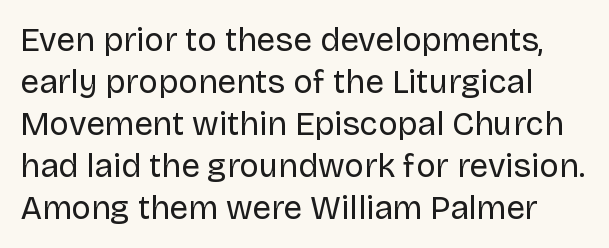
{"serif": "no", "italic": "no", "bold": "no", "weight": "regular", "width": "normal", "stroke_contrast": "low", "x_height": "large", "monospaced": "no", "underline": "no", "line_spacing": "normal", "line_spacing_ratio": 1.27, "letter_spacing": "normal", "letter_spacing_em": 0.0, "glyph_px": 33}
